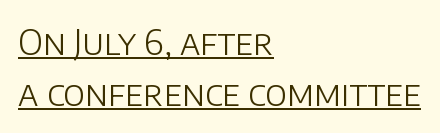
{"serif": "no", "italic": "no", "bold": "no", "weight": "light", "width": "normal", "stroke_contrast": "low", "x_height": "large", "monospaced": "no", "underline": "yes", "align": "left", "line_spacing": "normal", "line_spacing_ratio": 1.47, "letter_spacing": "normal", "letter_spacing_em": 0.0, "glyph_px": 35}
